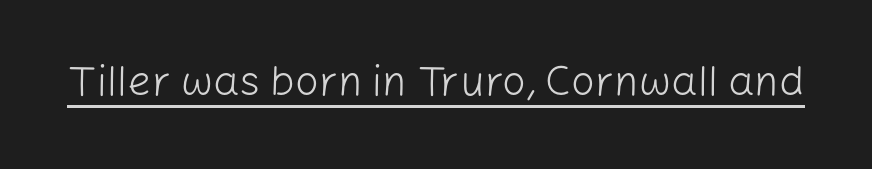
Q: Is the text bold? A: No.
Q: Is the text italic (slanted)? A: No, it is upright.
Q: Is the typeface a serif or a sans-serif typeface? A: Sans-serif.
Q: Is the text underlined? A: Yes.
Q: Is the spacing between letters normal or unusually wide? A: Normal.
Q: Width (condensed, normal, or wide)? A: Normal.
Q: Stroke contrast? A: Low.
Q: x-height? A: Medium.
Q: Monospaced? A: No.
